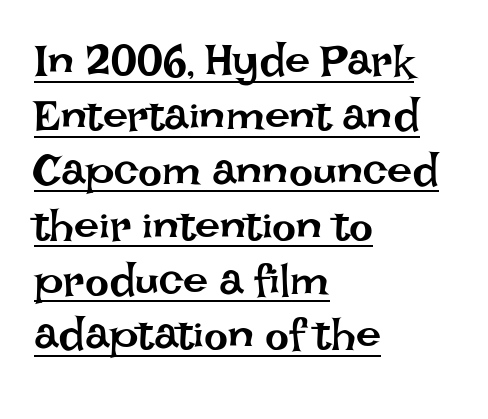
Every word sits above its own underline. Nope, not italic — everything's standing straight. Glyph-to-glyph distance matches everyday printed text. The text block is weighted toward the left margin, trailing off unevenly rightward. Unbolded letterforms with no extra heft.
